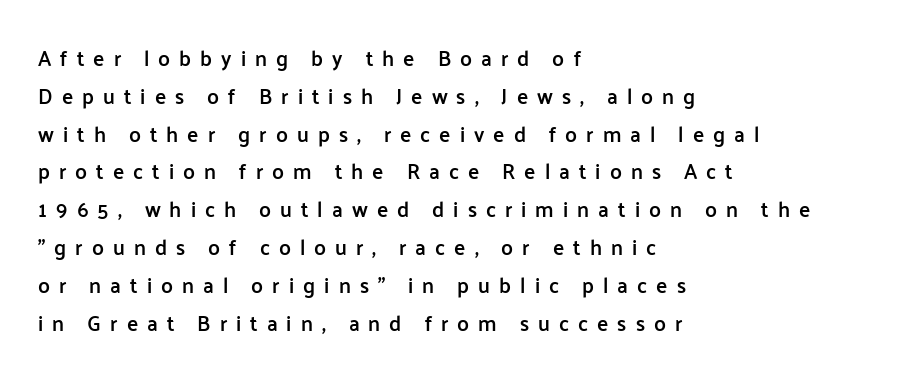
This sample uses an upright cut, with every glyph sitting square on the baseline. The type is letterspaced generously, with wide tracking. Short and long lines alike share a common starting point at left. No word sits above an underline. Does the weight exceed regular? Yes, but only to semibold.
